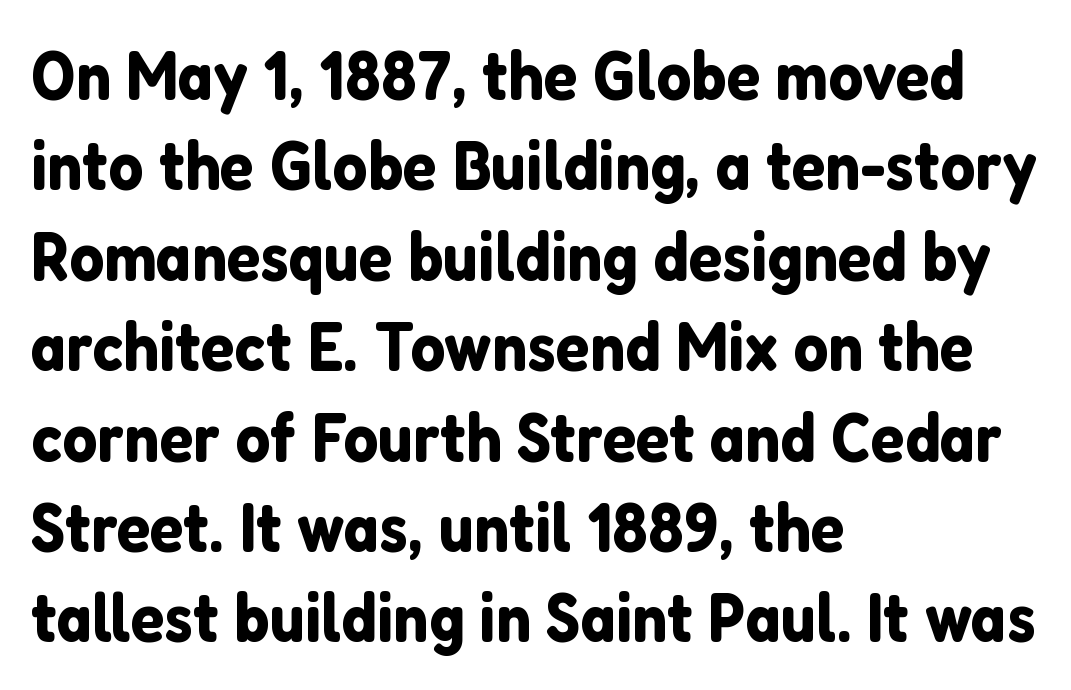
The image shows 69 px sans-serif type, upright; set left-aligned, normal line spacing (1.31x), normal letter spacing, not underlined; low stroke contrast and a medium x-height.
